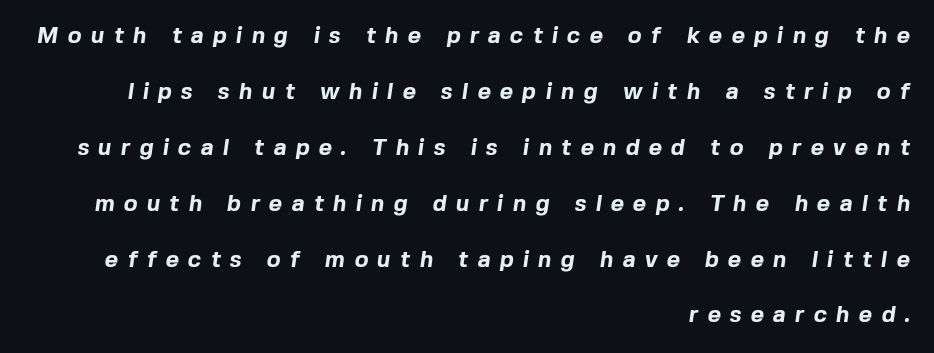
Q: Is the text bold? A: Yes.
Q: Is the text underlined? A: No.
Q: How is the paragraph aligned? A: Right-aligned.
Q: Is the spacing between letters normal or unusually wide? A: Unusually wide.
Q: Is the spacing between lines tight, normal or loose? A: Loose.
